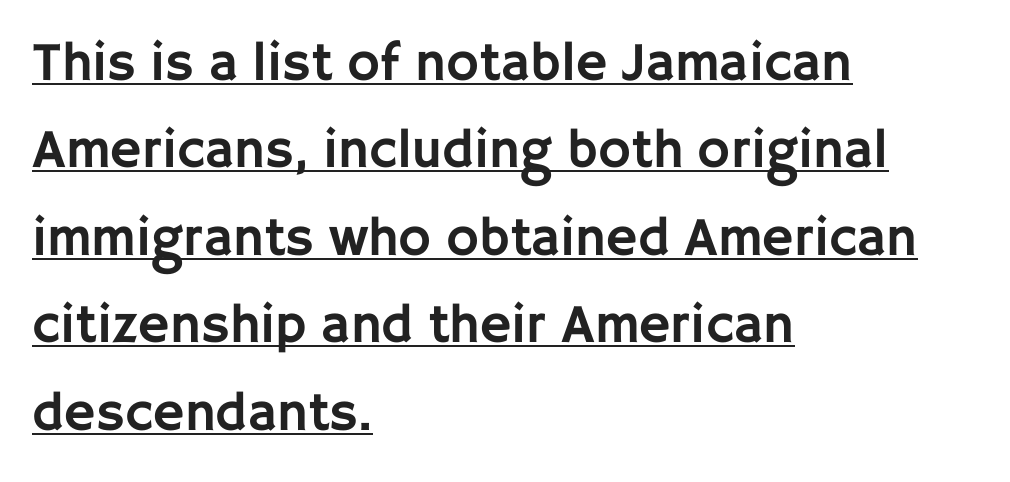
The image shows 55 px sans-serif type, upright; set left-aligned, normal line spacing (1.59x), normal letter spacing, underlined; low stroke contrast and a large x-height.
